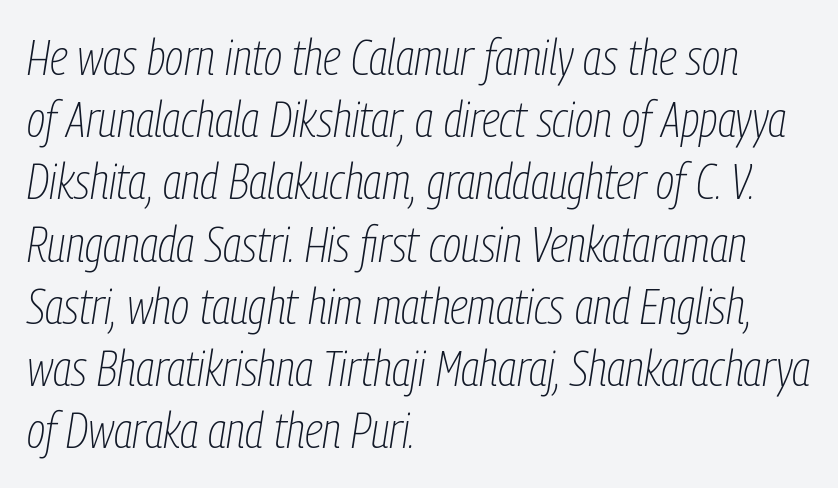
Q: Is the text bold? A: No.
Q: Is the text italic (slanted)? A: Yes, it leans right by about 9 degrees.
Q: Is the text underlined? A: No.
Q: How is the paragraph aligned? A: Left-aligned.
Q: Is the spacing between letters normal or unusually wide? A: Normal.
Q: Is the spacing between lines tight, normal or loose? A: Normal.
Q: Width (condensed, normal, or wide)? A: Condensed.
Q: Stroke contrast? A: Low.
Q: x-height? A: Medium.
Q: Monospaced? A: No.
